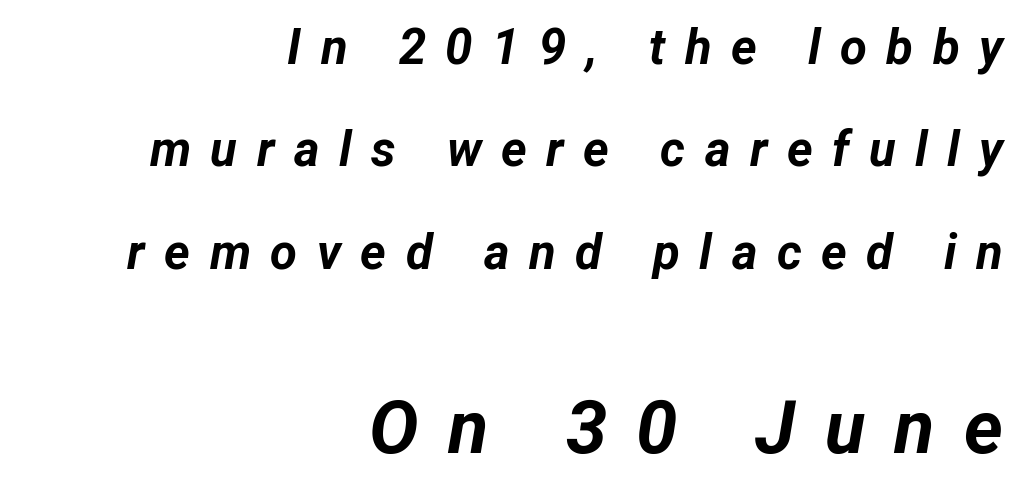
{"italic": "yes", "lean": "right", "slant_degrees": 12, "bold": "yes", "weight": "bold", "width": "normal", "stroke_contrast": "low", "x_height": "medium", "monospaced": "no", "underline": "no", "align": "right", "line_spacing": "loose", "line_spacing_ratio": 2.09, "letter_spacing": "wide", "letter_spacing_em": 0.4, "larger_block": "second", "size_ratio": 1.51, "glyph_px": 74}
